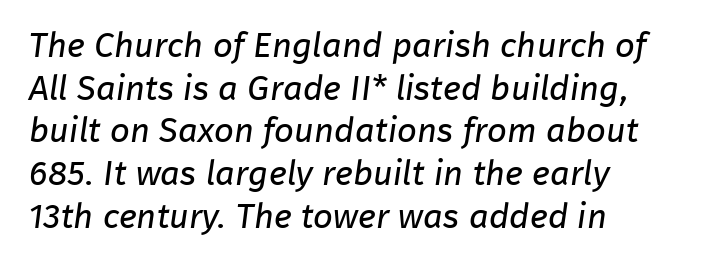
{"serif": "no", "bold": "no", "weight": "regular", "width": "normal", "stroke_contrast": "low", "x_height": "medium", "monospaced": "no", "underline": "no", "align": "left", "line_spacing_ratio": 1.22, "letter_spacing": "normal", "letter_spacing_em": 0.0, "glyph_px": 35}
